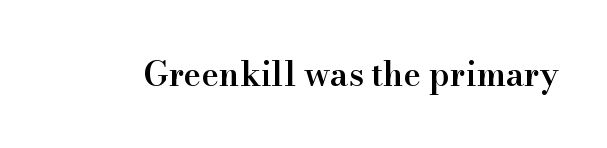
Q: Is the text bold? A: Semi-bold.
Q: Is the text italic (slanted)? A: No, it is upright.
Q: Is the typeface a serif or a sans-serif typeface? A: Serif.
Q: Is the text underlined? A: No.
Q: Is the spacing between letters normal or unusually wide? A: Normal.
Q: Width (condensed, normal, or wide)? A: Normal.
Q: Stroke contrast? A: High.
Q: x-height? A: Small.
Q: Monospaced? A: No.
